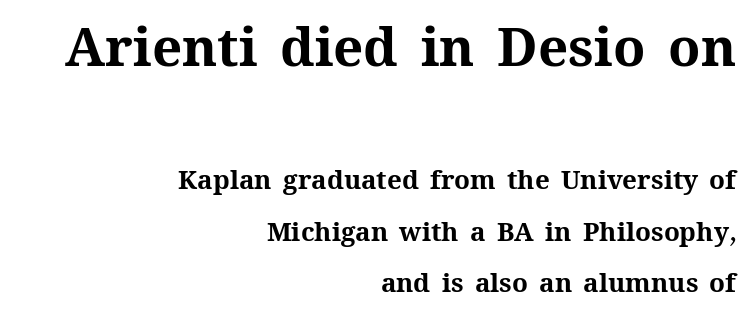
You'd pick this weight for a headline — it's a proper bold. No italicization has been applied; the sample stays upright. The passage shown is typed in a proportional face where columns would drift. Vertically, the passage feels expansive, rows floating well apart. The passage shown is not underscored anywhere. Is the lower block the larger one? No — the upper block carries the bigger type.
